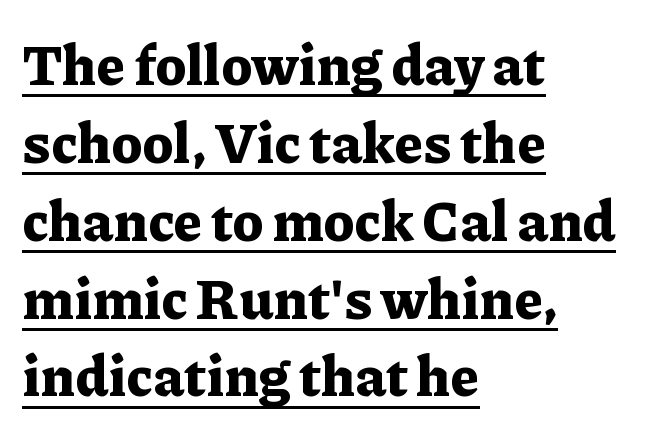
{"serif": "yes", "italic": "no", "bold": "yes", "weight": "bold", "width": "normal", "stroke_contrast": "low", "x_height": "medium", "monospaced": "no", "underline": "yes", "align": "left", "line_spacing": "normal", "line_spacing_ratio": 1.39, "letter_spacing": "normal", "letter_spacing_em": 0.0, "glyph_px": 56}
